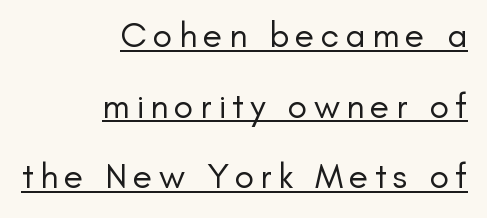
{"serif": "no", "italic": "no", "bold": "no", "weight": "regular", "width": "normal", "stroke_contrast": "low", "x_height": "small", "monospaced": "no", "underline": "yes", "align": "right", "line_spacing": "loose", "line_spacing_ratio": 1.96, "glyph_px": 36}
